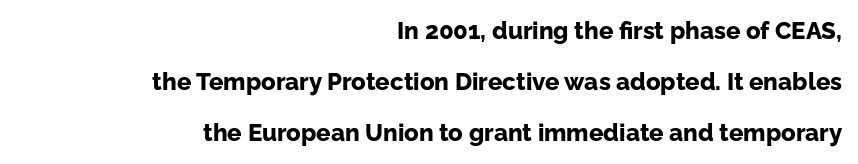
Q: Is the text bold? A: Yes.
Q: Is the text italic (slanted)? A: No, it is upright.
Q: Is the text underlined? A: No.
Q: How is the paragraph aligned? A: Right-aligned.
Q: Is the spacing between letters normal or unusually wide? A: Normal.
Q: Is the spacing between lines tight, normal or loose? A: Loose.
